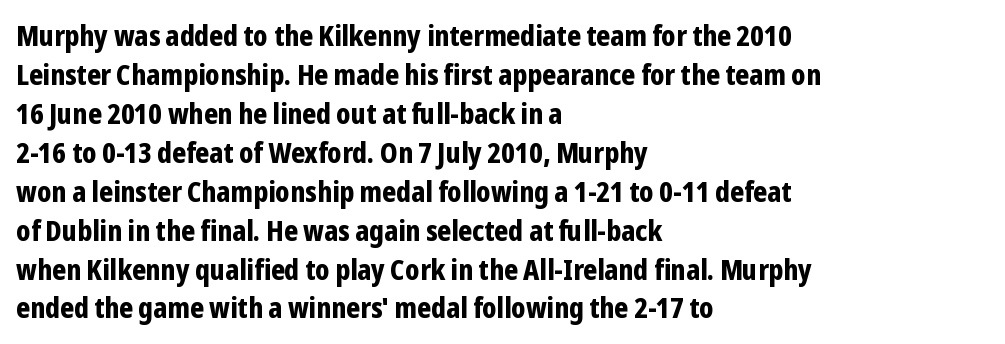
The passage shown has conventional tracking throughout. Summary of vertical rhythm: regular, with standard interline spacing. The words here are not underlined. Characters remain perfectly vertical along every line. You'd pick this weight for a headline — it's a proper bold.
